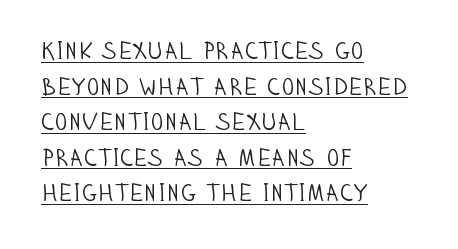
Q: Is the text bold? A: No.
Q: Is the text italic (slanted)? A: No, it is upright.
Q: Is the text underlined? A: Yes.
Q: How is the paragraph aligned? A: Left-aligned.
Q: Is the spacing between letters normal or unusually wide? A: Normal.
Q: Is the spacing between lines tight, normal or loose? A: Normal.
